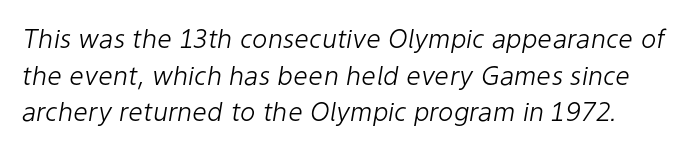
Q: Is the text bold? A: No.
Q: Is the text italic (slanted)? A: Yes, it leans right by about 9 degrees.
Q: Is the text underlined? A: No.
Q: Is the spacing between letters normal or unusually wide? A: Normal.
Q: Is the spacing between lines tight, normal or loose? A: Normal.
